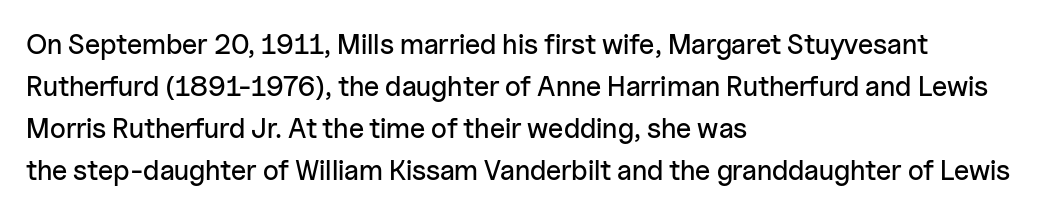
This is sans-serif lettering, the kind often seen on screens and signage. Summary of vertical rhythm: regular, with standard interline spacing. Note the varied advance widths — an 'i' is clearly narrower than an 'm'. Students, note that the glyphs here touch the page at normal intervals. No italicization has been applied; the sample stays upright.
